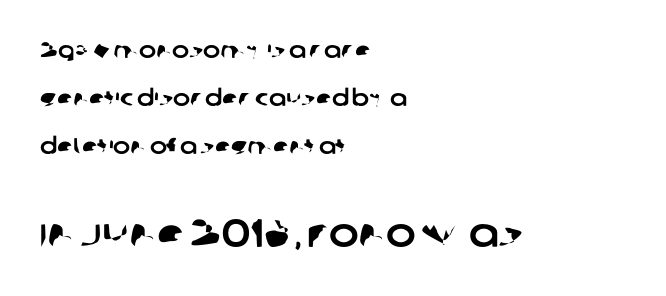
Clear beneath every line of the passage. Proportional: the letters do not fall into vertical columns. The characters display no serif detailing; their extremities are plain. A typesetter would call this leading open, well beyond the default. Leftover space on each line is placed entirely after the last word.
